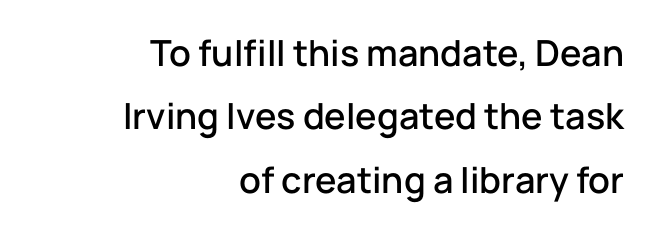
Tracking here is standard; glyphs follow each other at the usual distance. This sample has the flowing, uneven cadence of proportional lettering. Anything drawn beneath the words? Only blank space. Ordinary non-slanted type is in use. The face used here is a sans, in the tradition of grotesques and geometrics. Is the block centered? No — it sits flush against the right margin.
